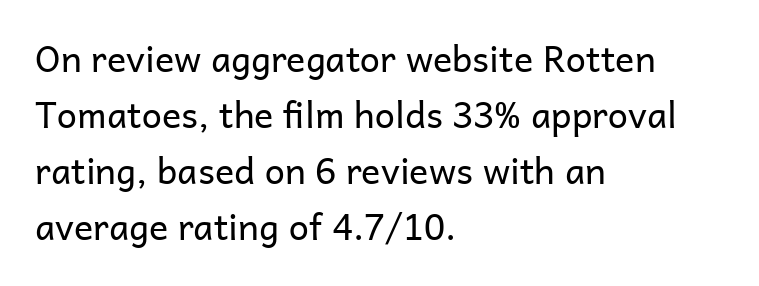
The passage shown is typed in a proportional face where columns would drift. The face used here is a sans, in the tradition of grotesques and geometrics. Each line starts at the same left margin while the right side varies. Ascenders rise straight up at ninety degrees.
